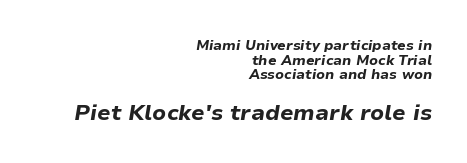
Q: Is the text bold? A: Yes.
Q: Is the text italic (slanted)? A: Yes, it leans right by about 9 degrees.
Q: Is the text underlined? A: No.
Q: How is the paragraph aligned? A: Right-aligned.
Q: Is the spacing between letters normal or unusually wide? A: Normal.
Q: Is the spacing between lines tight, normal or loose? A: Tight.
Q: Which block of text is set in a larger size, the first (top) or the second (bottom)? A: The second (bottom) one.
